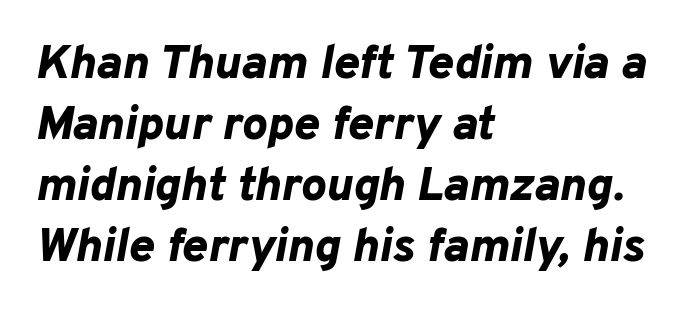
{"italic": "yes", "lean": "right", "slant_degrees": 10, "bold": "yes", "weight": "bold", "width": "normal", "stroke_contrast": "low", "x_height": "medium", "monospaced": "no", "underline": "no", "align": "left", "line_spacing": "normal", "line_spacing_ratio": 1.27, "letter_spacing": "normal", "letter_spacing_em": 0.0, "glyph_px": 48}
